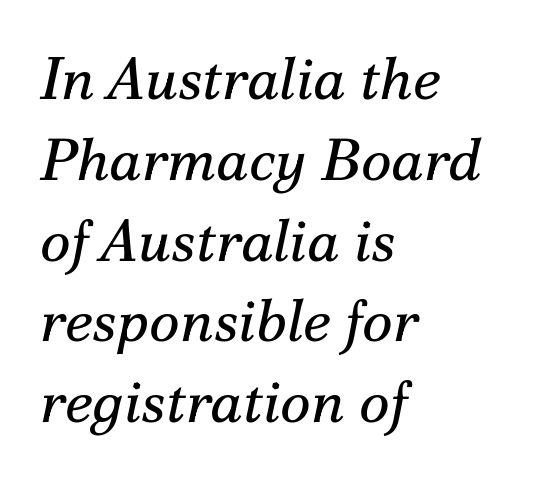
Underlining? Definitely not there. Horizontal alignment here is leftward, the default for most running prose. Spacing verdict: proportional, widths tailored to each character. Compared with typical body copy, the letter spacing here is the same. Quick note: italic.
